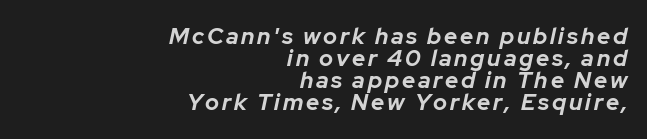
Q: Is the text bold? A: Yes.
Q: Is the text italic (slanted)? A: Yes, it leans right by about 12 degrees.
Q: Is the text underlined? A: No.
Q: How is the paragraph aligned? A: Right-aligned.
Q: Is the spacing between lines tight, normal or loose? A: Tight.
